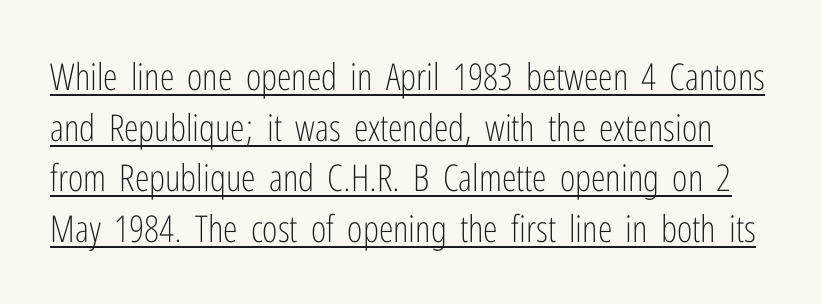
The lines sit at an ordinary, default distance from one another. The rendered words wear a rule along their underside. Do the characters align in a grid? No, the font is proportional. Tracking value appears to be zero — textbook default spacing. Do the letters lean? They stand straight. Note: no serifs on the glyphs.
